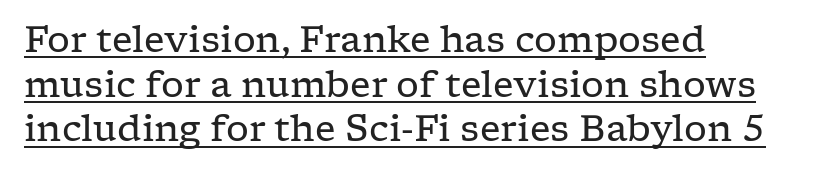
The image shows 36 px regular-weight, wide serif type, upright; set left-aligned, line spacing 1.24x, normal letter spacing, underlined; low stroke contrast and a medium x-height.
